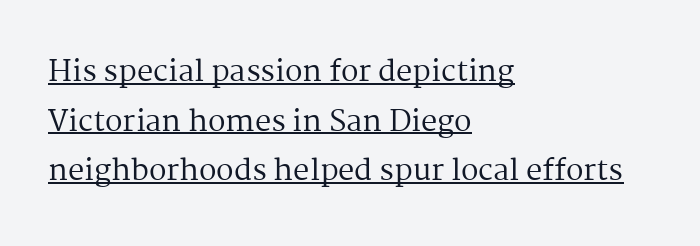
The image shows 29 px regular-weight serif type, upright; set left-aligned, line spacing 1.71x, normal letter spacing, underlined; medium stroke contrast and a medium x-height.
